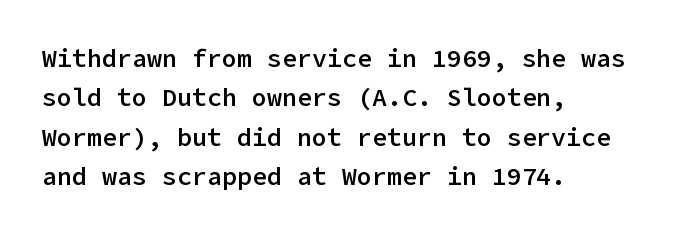
Underlining? Definitely not there. This sample uses plain, unmodified letter spacing. Is there any slant? The stems are plumb. A classic flush-left, rag-right setting is used for this passage.
